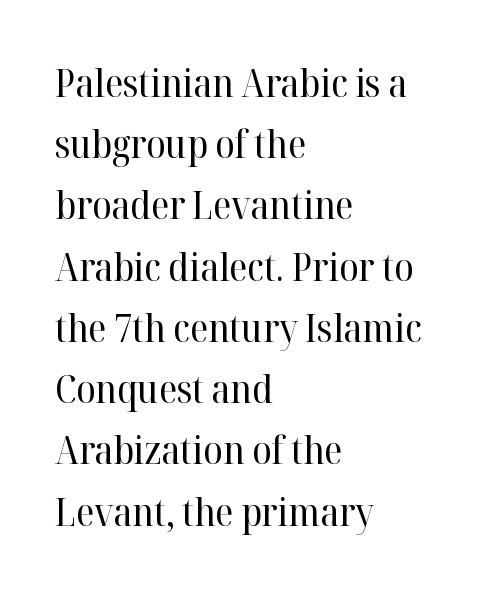
Q: Is the text bold? A: No.
Q: Is the text italic (slanted)? A: No, it is upright.
Q: Is the typeface a serif or a sans-serif typeface? A: Serif.
Q: Is the text underlined? A: No.
Q: How is the paragraph aligned? A: Left-aligned.
Q: Is the spacing between letters normal or unusually wide? A: Normal.
Q: Is the spacing between lines tight, normal or loose? A: Normal.
Q: Width (condensed, normal, or wide)? A: Normal.
Q: Stroke contrast? A: High.
Q: x-height? A: Medium.
Q: Monospaced? A: No.
